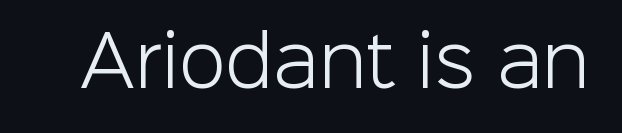
Q: Is the text bold? A: No.
Q: Is the text italic (slanted)? A: No, it is upright.
Q: Is the typeface a serif or a sans-serif typeface? A: Sans-serif.
Q: Is the text underlined? A: No.
Q: Is the spacing between letters normal or unusually wide? A: Normal.
Q: Width (condensed, normal, or wide)? A: Normal.
Q: Stroke contrast? A: Low.
Q: x-height? A: Medium.
Q: Monospaced? A: No.
